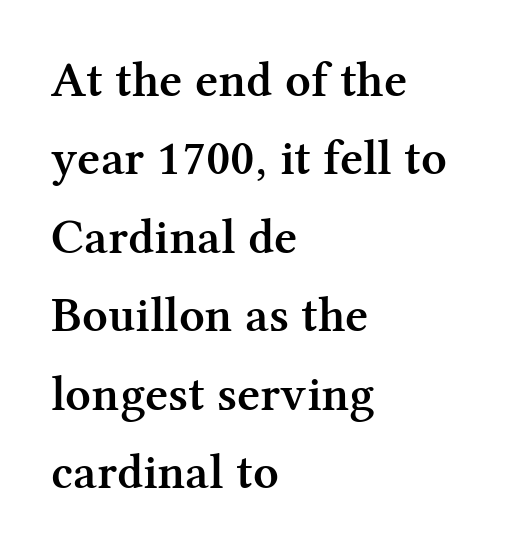
Q: Is the text bold? A: Semi-bold.
Q: Is the text italic (slanted)? A: No, it is upright.
Q: Is the typeface a serif or a sans-serif typeface? A: Serif.
Q: Is the text underlined? A: No.
Q: How is the paragraph aligned? A: Left-aligned.
Q: Is the spacing between letters normal or unusually wide? A: Normal.
Q: Is the spacing between lines tight, normal or loose? A: Normal.
Q: Width (condensed, normal, or wide)? A: Normal.
Q: Stroke contrast? A: Medium.
Q: x-height? A: Medium.
Q: Monospaced? A: No.
